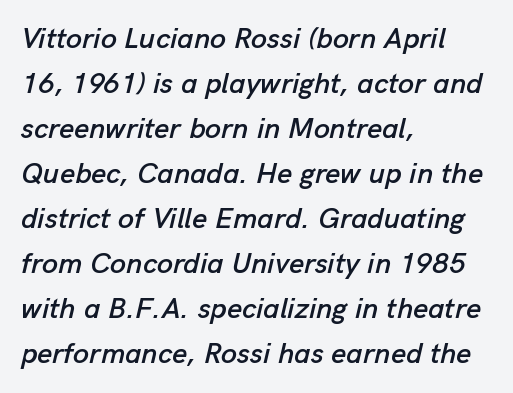
The image shows 29 px text type, italic (leaning right); set left-aligned, normal line spacing (1.55x), normal letter spacing, not underlined; low stroke contrast and a medium x-height.
